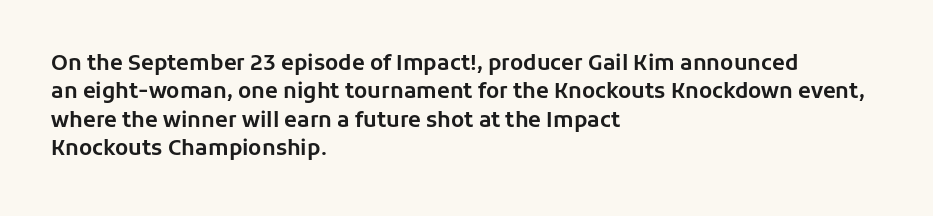
{"italic": "no", "underline": "no", "align": "left", "line_spacing": "normal", "line_spacing_ratio": 1.35, "letter_spacing": "normal", "letter_spacing_em": 0.0, "glyph_px": 21}
